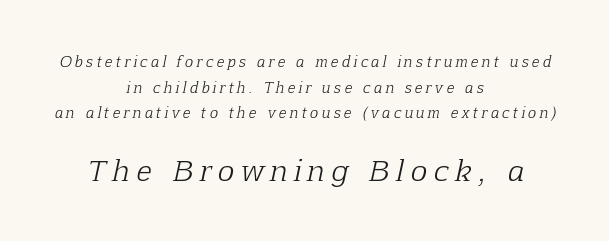
The image shows 28 px light serif type, italic (leaning right); set centered, line spacing 1.83x, unusually wide letter spacing (+0.25 em), not underlined; the second (bottom) block is 2.0x larger; low stroke contrast and a medium x-height.
